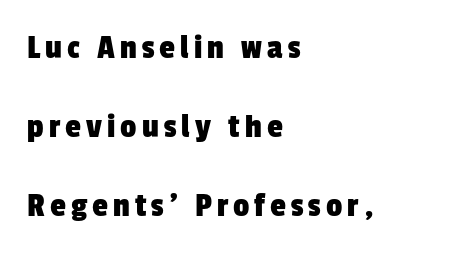
{"serif": "no", "width": "condensed", "stroke_contrast": "low", "x_height": "medium", "monospaced": "no", "underline": "no", "align": "left", "line_spacing": "loose", "line_spacing_ratio": 2.2, "glyph_px": 36}
